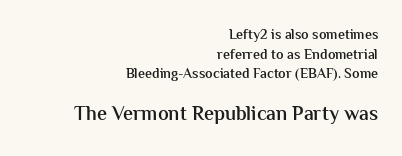
Q: Is the text bold? A: Semi-bold.
Q: Is the text italic (slanted)? A: No, it is upright.
Q: Is the text underlined? A: No.
Q: How is the paragraph aligned? A: Right-aligned.
Q: Is the spacing between letters normal or unusually wide? A: Normal.
Q: Is the spacing between lines tight, normal or loose? A: Normal.
Q: Which block of text is set in a larger size, the first (top) or the second (bottom)? A: The second (bottom) one.
